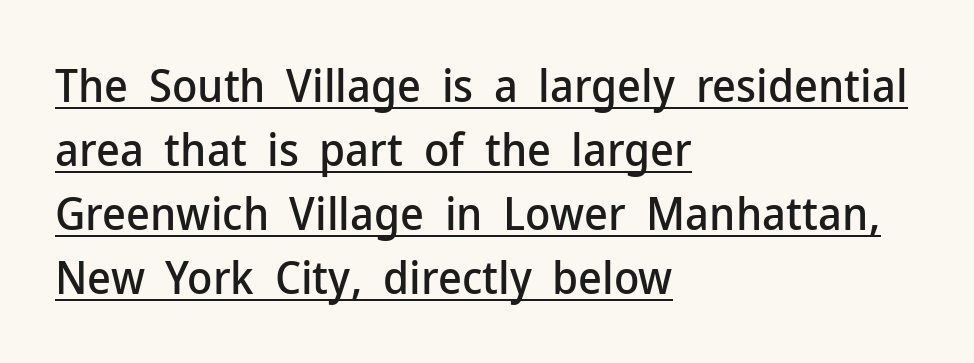
Letter spacing: default. Here the designer chose a conventional face with non-uniform glyph widths. Each line of the rendering has a horizontal stroke beneath the glyphs. Posture: upright roman.
